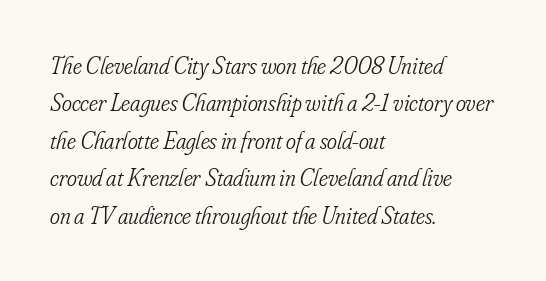
Q: Is the text bold? A: No.
Q: Is the text italic (slanted)? A: Yes, it leans right by about 16 degrees.
Q: Is the text underlined? A: No.
Q: How is the paragraph aligned? A: Left-aligned.
Q: Is the spacing between letters normal or unusually wide? A: Normal.
Q: Is the spacing between lines tight, normal or loose? A: Normal.
